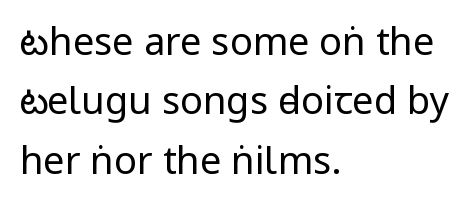
The image shows 38 px regular-weight, condensed sans-serif type, upright; set left-aligned, normal line spacing (1.56x), normal letter spacing, not underlined; low stroke contrast and a large x-height.
